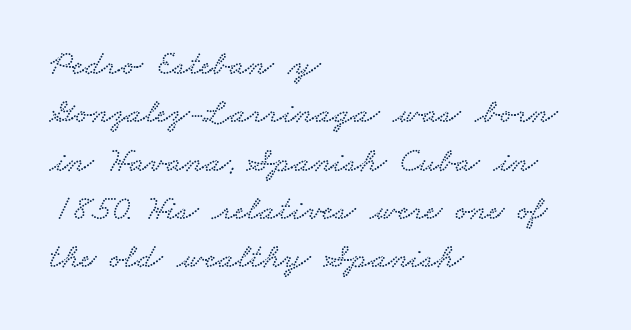
Q: Is the typeface a serif or a sans-serif typeface? A: Serif.
Q: Is the text underlined? A: No.
Q: How is the paragraph aligned? A: Left-aligned.
Q: Is the spacing between letters normal or unusually wide? A: Normal.
Q: Is the spacing between lines tight, normal or loose? A: Normal.
Q: Width (condensed, normal, or wide)? A: Wide.
Q: Stroke contrast? A: Low.
Q: x-height? A: Small.
Q: Monospaced? A: No.
